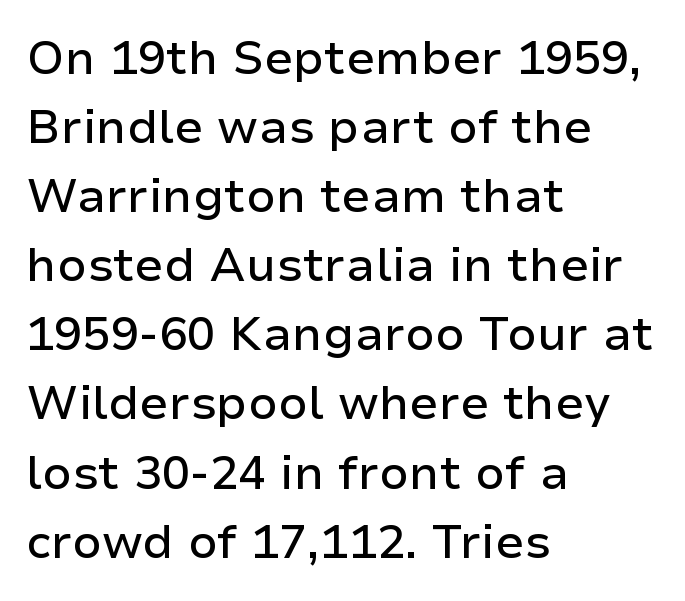
{"serif": "no", "italic": "no", "width": "normal", "stroke_contrast": "low", "x_height": "medium", "monospaced": "no", "underline": "no", "align": "left", "line_spacing": "normal", "line_spacing_ratio": 1.47, "letter_spacing": "normal", "letter_spacing_em": 0.0, "glyph_px": 47}
